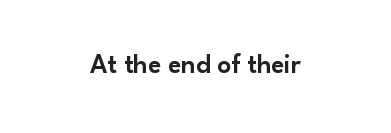
The image shows 27 px text type, upright; set centered, normal letter spacing, not underlined.
